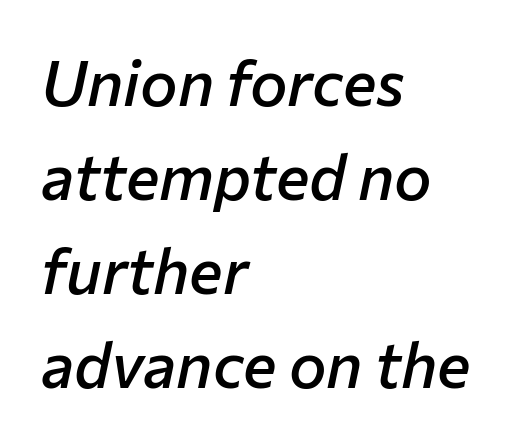
The image shows 63 px semibold type, italic (leaning right); set left-aligned, normal line spacing (1.49x), normal letter spacing, not underlined; low stroke contrast and a medium x-height.
